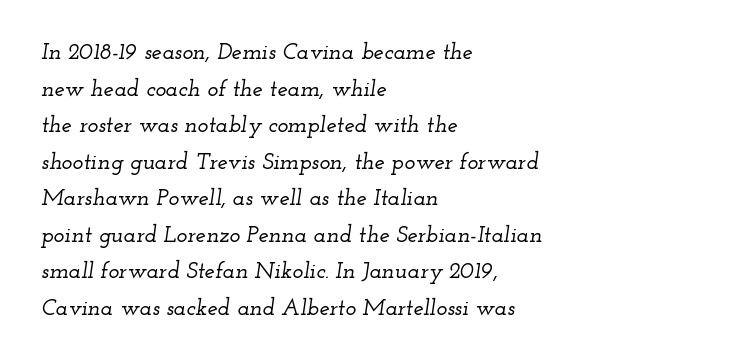
{"italic": "yes", "lean": "right", "slant_degrees": 12, "underline": "no", "align": "left", "line_spacing": "normal", "line_spacing_ratio": 1.59, "letter_spacing": "normal", "letter_spacing_em": 0.0, "glyph_px": 23}
